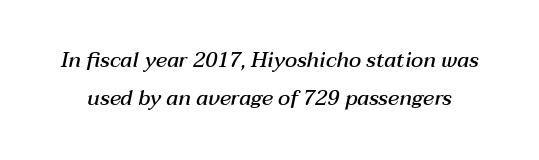
The passage shown is not underscored anywhere. Short note: letters normally spaced. You can tell it's italic because the verticals aren't actually vertical. The characters look somewhat weighty, a semibold short of true bold.
